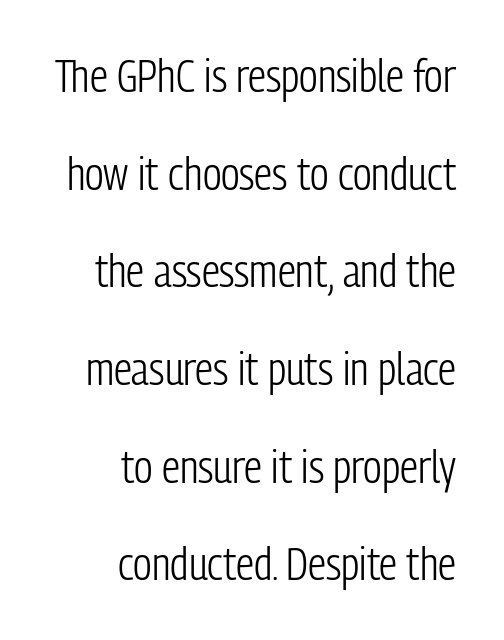
The image shows 45 px light, condensed sans-serif type, upright; set right-aligned, loose line spacing (2.17x), normal letter spacing, not underlined; low stroke contrast and a medium x-height.
